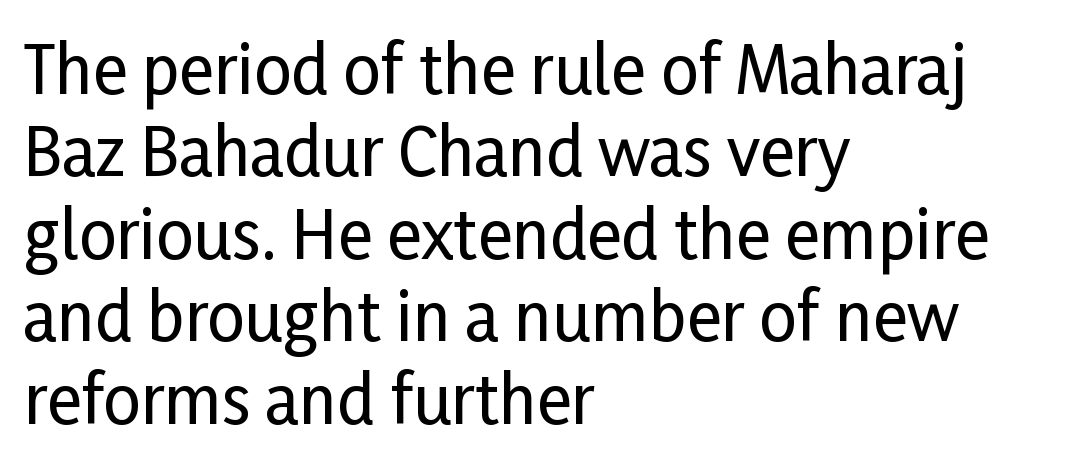
The image shows 66 px condensed sans-serif type, upright; set left-aligned, normal line spacing (1.25x), normal letter spacing, not underlined; low stroke contrast and a medium x-height.
